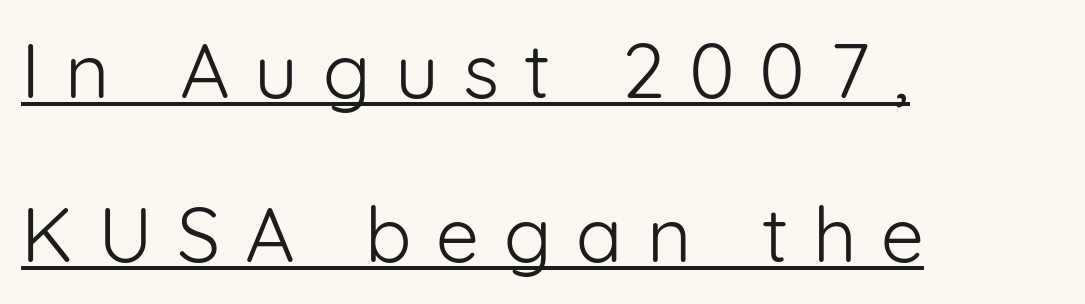
{"serif": "no", "italic": "no", "bold": "no", "weight": "light", "width": "normal", "stroke_contrast": "low", "x_height": "medium", "monospaced": "no", "underline": "yes", "align": "left", "line_spacing": "loose", "line_spacing_ratio": 2.13, "letter_spacing": "wide", "letter_spacing_em": 0.32, "glyph_px": 77}
